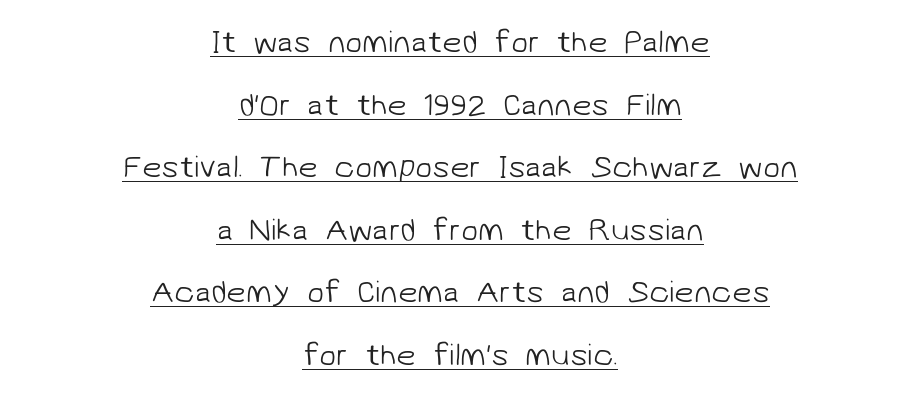
{"serif": "no", "bold": "no", "weight": "light", "width": "normal", "stroke_contrast": "low", "x_height": "medium", "monospaced": "no", "underline": "yes", "align": "center", "line_spacing": "loose", "line_spacing_ratio": 2.02, "letter_spacing": "normal", "letter_spacing_em": 0.0, "glyph_px": 31}
